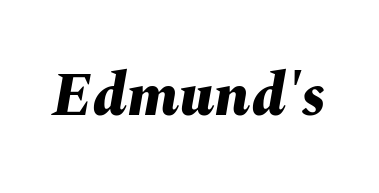
The passage shown leans; its letterforms are oblique. Here the designer chose a conventional face with non-uniform glyph widths. Just letters on the line, the space beneath them empty. The letters are bold, with thick, heavy strokes.
